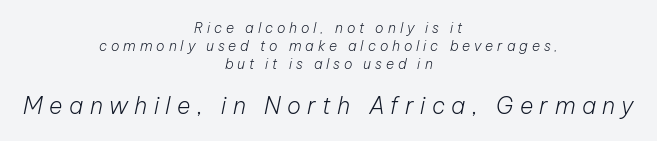
{"italic": "yes", "lean": "right", "slant_degrees": 12, "bold": "no", "underline": "no", "align": "center", "line_spacing": "normal", "line_spacing_ratio": 1.28, "letter_spacing": "wide", "letter_spacing_em": 0.28, "larger_block": "second", "size_ratio": 1.64, "glyph_px": 23}
